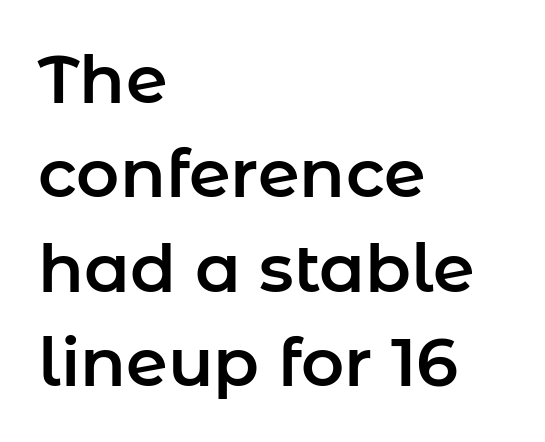
Q: Is the text italic (slanted)? A: No, it is upright.
Q: Is the typeface a serif or a sans-serif typeface? A: Sans-serif.
Q: Is the text underlined? A: No.
Q: How is the paragraph aligned? A: Left-aligned.
Q: Is the spacing between letters normal or unusually wide? A: Normal.
Q: Is the spacing between lines tight, normal or loose? A: Normal.
Q: Width (condensed, normal, or wide)? A: Normal.
Q: Stroke contrast? A: Low.
Q: x-height? A: Medium.
Q: Monospaced? A: No.
